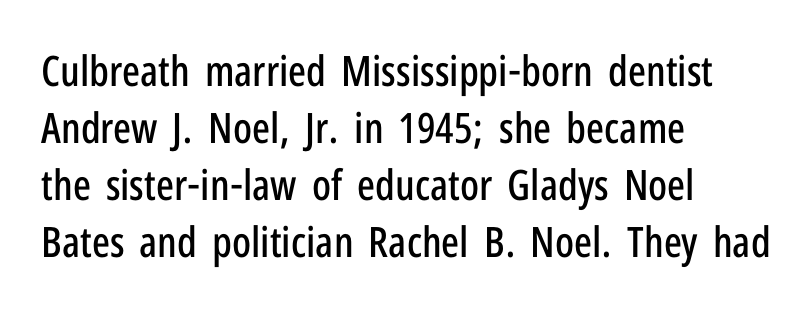
Q: Is the text italic (slanted)? A: No, it is upright.
Q: Is the typeface a serif or a sans-serif typeface? A: Sans-serif.
Q: Is the text underlined? A: No.
Q: How is the paragraph aligned? A: Left-aligned.
Q: Is the spacing between letters normal or unusually wide? A: Normal.
Q: Is the spacing between lines tight, normal or loose? A: Normal.
Q: Width (condensed, normal, or wide)? A: Condensed.
Q: Stroke contrast? A: Low.
Q: x-height? A: Medium.
Q: Monospaced? A: No.
